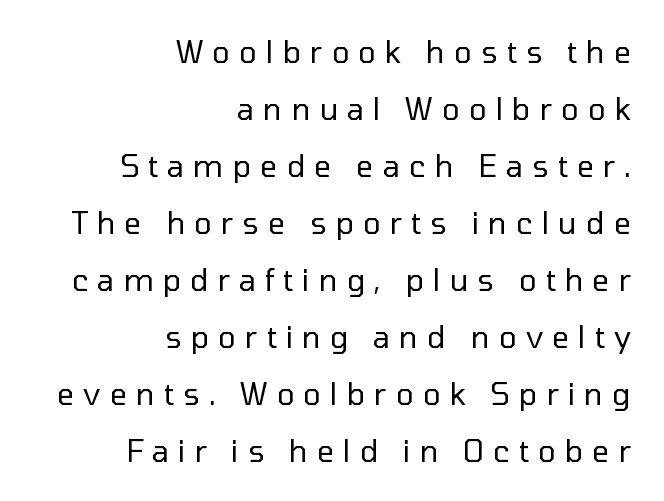
The image shows 30 px regular-weight sans-serif type, upright; set right-aligned, loose line spacing (1.9x), unusually wide letter spacing (+0.3 em), not underlined; low stroke contrast and a medium x-height.
